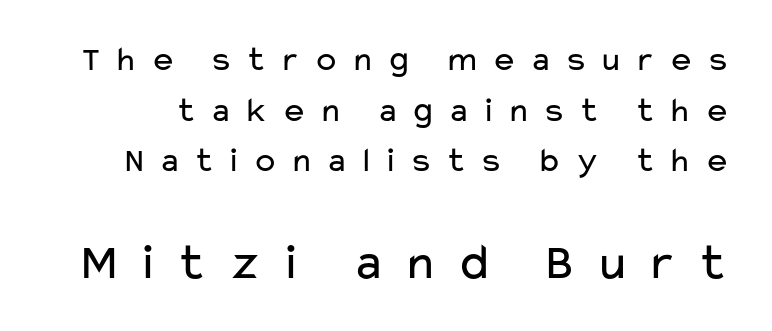
The image shows 52 px regular-weight, wide sans-serif type, upright; set normal line spacing (1.45x), unusually wide letter spacing (+0.33 em), not underlined; the second (bottom) block is 1.49x larger; low stroke contrast and a medium x-height.
